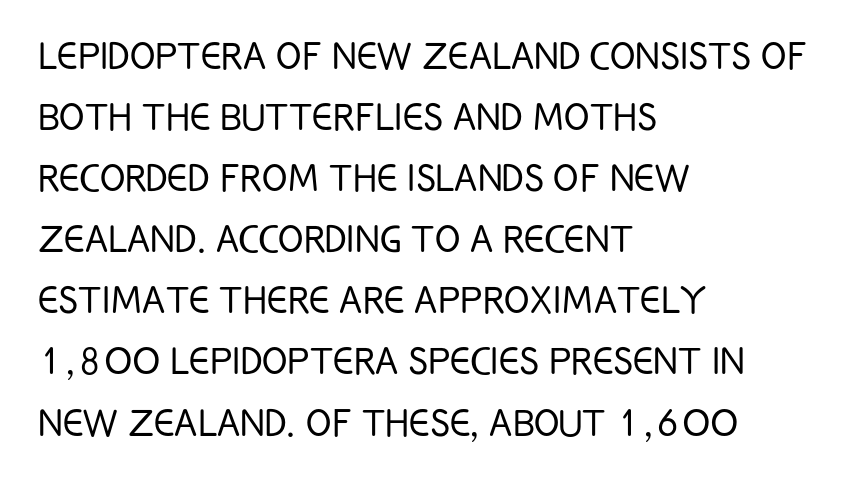
Q: Is the text bold? A: No.
Q: Is the text italic (slanted)? A: No, it is upright.
Q: Is the typeface a serif or a sans-serif typeface? A: Sans-serif.
Q: Is the text underlined? A: No.
Q: How is the paragraph aligned? A: Left-aligned.
Q: Is the spacing between letters normal or unusually wide? A: Normal.
Q: Is the spacing between lines tight, normal or loose? A: Normal.
Q: Width (condensed, normal, or wide)? A: Condensed.
Q: Stroke contrast? A: Low.
Q: x-height? A: Large.
Q: Monospaced? A: No.
